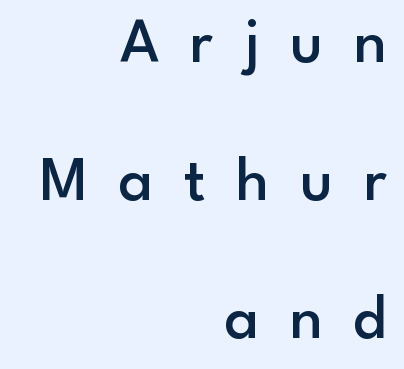
The image shows 63 px semibold sans-serif type, upright; set right-aligned, loose line spacing (2.19x), unusually wide letter spacing (+0.49 em), not underlined; low stroke contrast and a small x-height.
